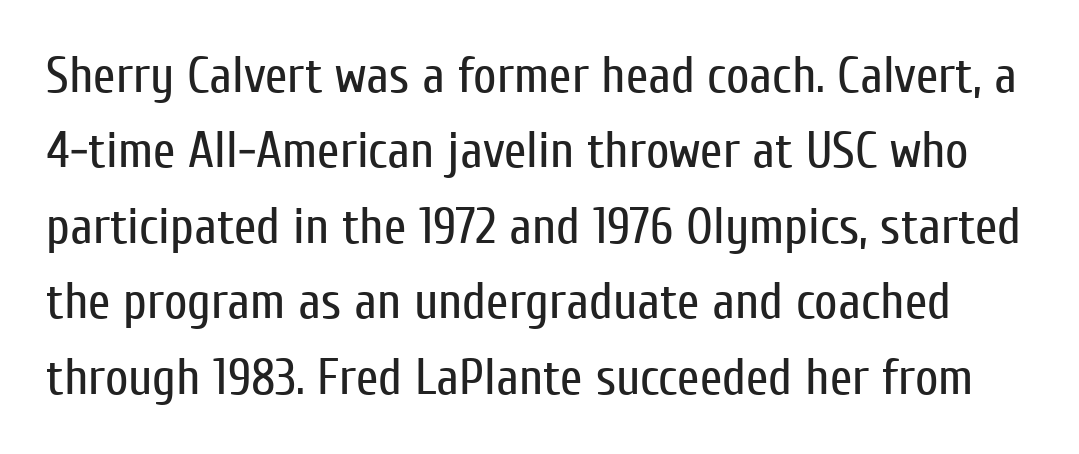
Q: Is the text bold? A: No.
Q: Is the text italic (slanted)? A: No, it is upright.
Q: Is the typeface a serif or a sans-serif typeface? A: Sans-serif.
Q: Is the text underlined? A: No.
Q: Is the spacing between letters normal or unusually wide? A: Normal.
Q: Is the spacing between lines tight, normal or loose? A: Normal.
Q: Width (condensed, normal, or wide)? A: Condensed.
Q: Stroke contrast? A: Low.
Q: x-height? A: Medium.
Q: Monospaced? A: No.
